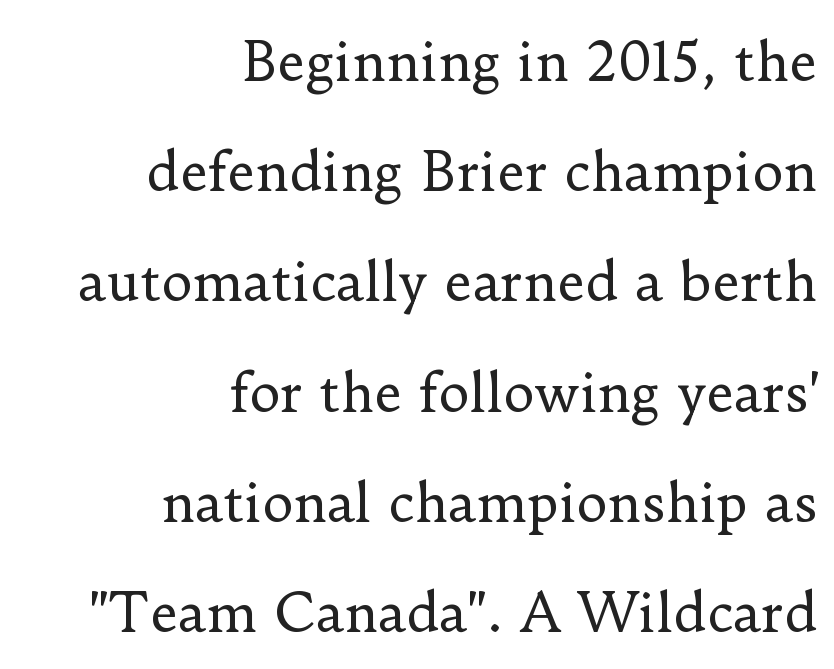
Q: Is the text bold? A: No.
Q: Is the text italic (slanted)? A: No, it is upright.
Q: Is the typeface a serif or a sans-serif typeface? A: Serif.
Q: Is the text underlined? A: No.
Q: How is the paragraph aligned? A: Right-aligned.
Q: Is the spacing between letters normal or unusually wide? A: Normal.
Q: Is the spacing between lines tight, normal or loose? A: Loose.
Q: Width (condensed, normal, or wide)? A: Normal.
Q: Stroke contrast? A: Low.
Q: x-height? A: Small.
Q: Monospaced? A: No.
